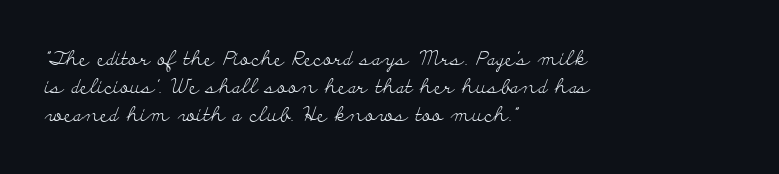
{"bold": "no", "underline": "no", "align": "left", "line_spacing": "normal", "line_spacing_ratio": 1.4, "letter_spacing": "normal", "letter_spacing_em": 0.0, "glyph_px": 20}
